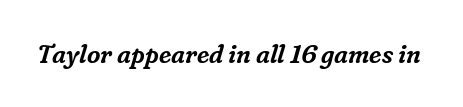
{"italic": "yes", "lean": "right", "slant_degrees": 16, "underline": "no", "letter_spacing": "normal", "letter_spacing_em": 0.0, "glyph_px": 26}
